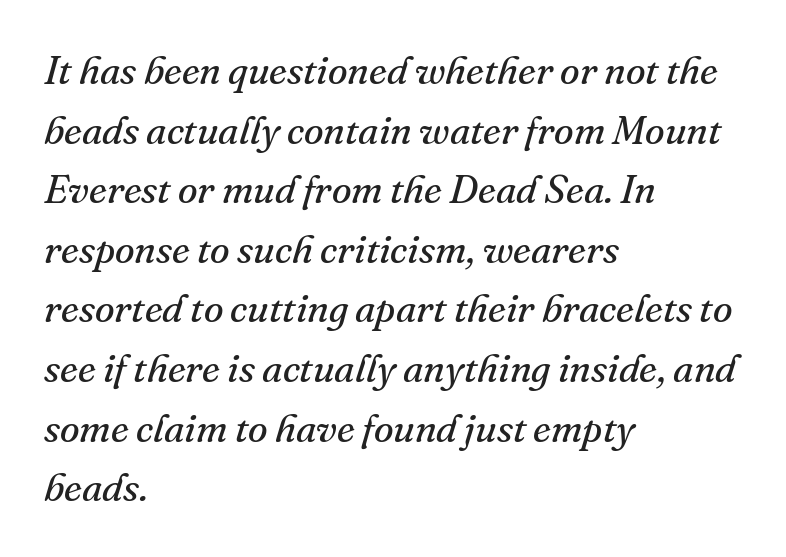
Q: Is the text bold? A: No.
Q: Is the text italic (slanted)? A: Yes, it leans right by about 16 degrees.
Q: Is the typeface a serif or a sans-serif typeface? A: Serif.
Q: Is the text underlined? A: No.
Q: How is the paragraph aligned? A: Left-aligned.
Q: Is the spacing between letters normal or unusually wide? A: Normal.
Q: Is the spacing between lines tight, normal or loose? A: Normal.
Q: Width (condensed, normal, or wide)? A: Normal.
Q: Stroke contrast? A: Medium.
Q: x-height? A: Small.
Q: Monospaced? A: No.
